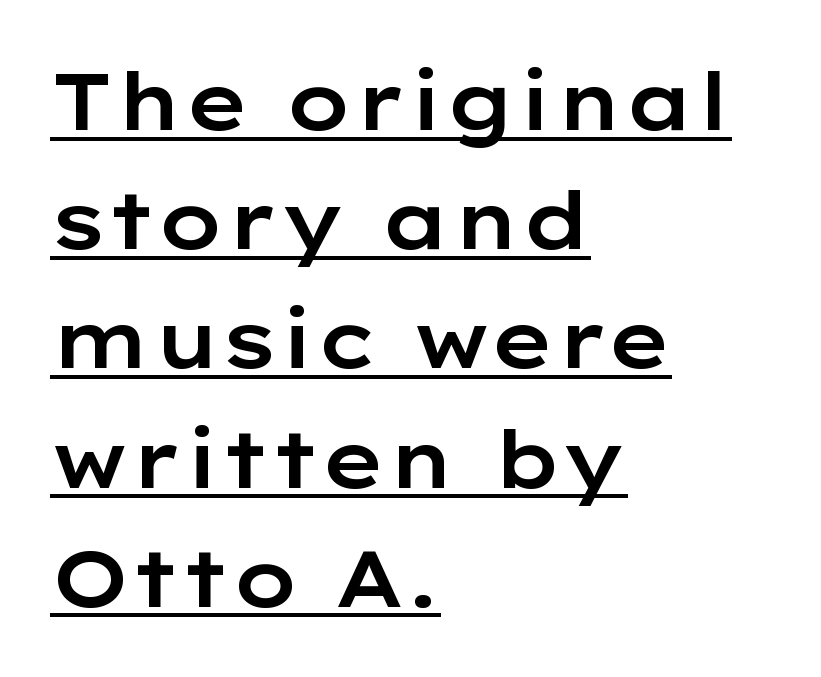
Q: Is the text italic (slanted)? A: No, it is upright.
Q: Is the typeface a serif or a sans-serif typeface? A: Sans-serif.
Q: Is the text underlined? A: Yes.
Q: How is the paragraph aligned? A: Left-aligned.
Q: Is the spacing between letters normal or unusually wide? A: Normal.
Q: Is the spacing between lines tight, normal or loose? A: Normal.
Q: Width (condensed, normal, or wide)? A: Wide.
Q: Stroke contrast? A: Low.
Q: x-height? A: Medium.
Q: Monospaced? A: No.
